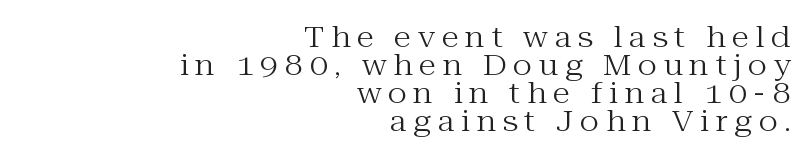
{"serif": "yes", "italic": "no", "bold": "no", "weight": "regular", "width": "normal", "stroke_contrast": "medium", "x_height": "medium", "monospaced": "no", "underline": "no", "align": "right", "line_spacing": "tight", "line_spacing_ratio": 0.96, "letter_spacing": "wide", "letter_spacing_em": 0.23, "glyph_px": 29}
